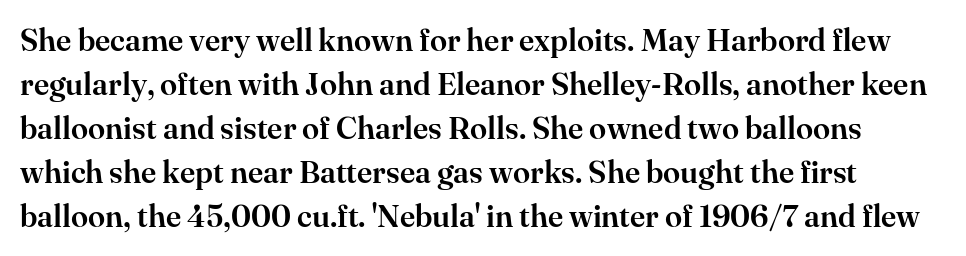
A typesetter would label this face a serif. Clear beneath every line of the passage. These lines were composed using upright roman letters. Standard letterfit; no display-style spreading of the glyphs. Notice how descenders clear the ascenders below comfortably — that's standard leading.
